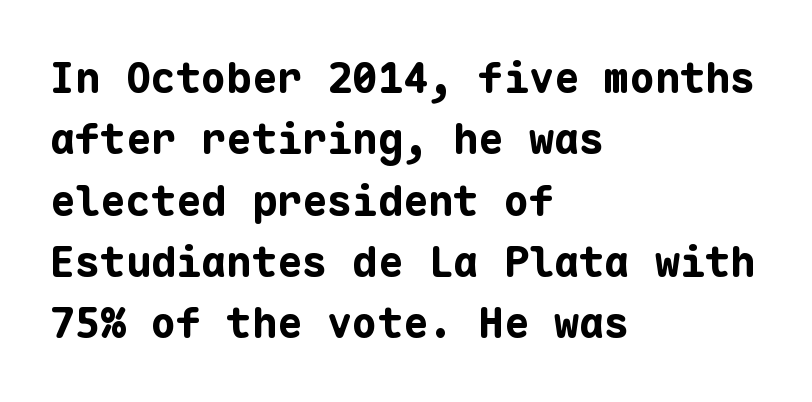
{"serif": "no", "italic": "no", "bold": "yes", "weight": "bold", "width": "normal", "stroke_contrast": "low", "x_height": "medium", "monospaced": "yes", "underline": "no", "align": "left", "line_spacing": "normal", "line_spacing_ratio": 1.46, "letter_spacing": "normal", "letter_spacing_em": 0.0, "glyph_px": 42}
